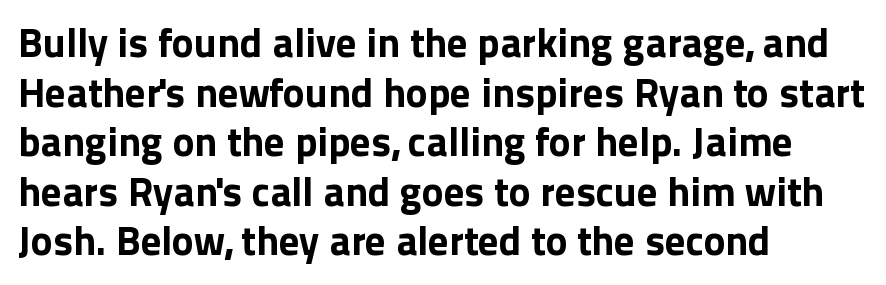
The image shows 41 px bold sans-serif type, upright; set left-aligned, line spacing 1.21x, normal letter spacing, not underlined; a medium x-height.
